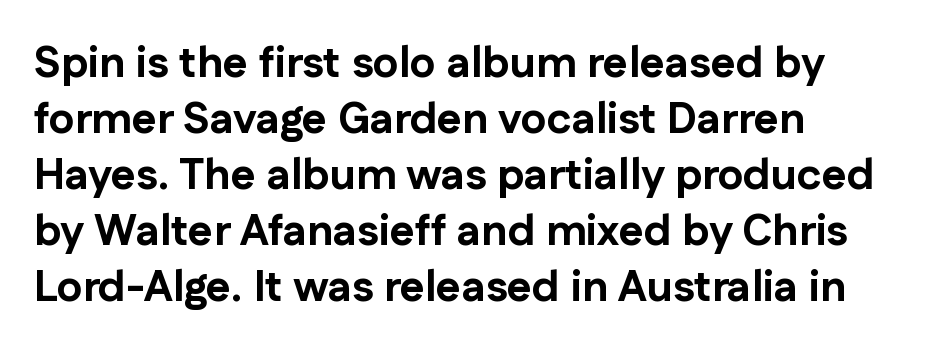
The image shows 43 px bold sans-serif type, upright; set left-aligned, normal line spacing (1.3x), normal letter spacing, not underlined; low stroke contrast and a medium x-height.
